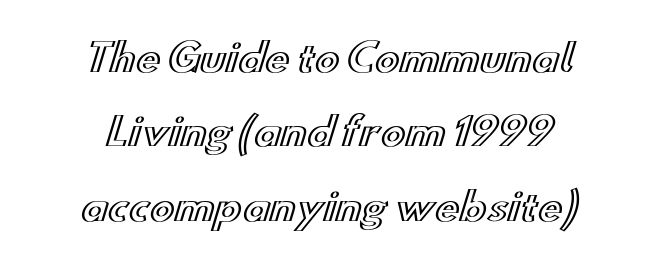
Spacing verdict: proportional, widths tailored to each character. Successive baselines arrive slowly, with a big drop between each. How are the letters spaced? Ordinarily, with no added tracking. Check under the words: just untouched page.
